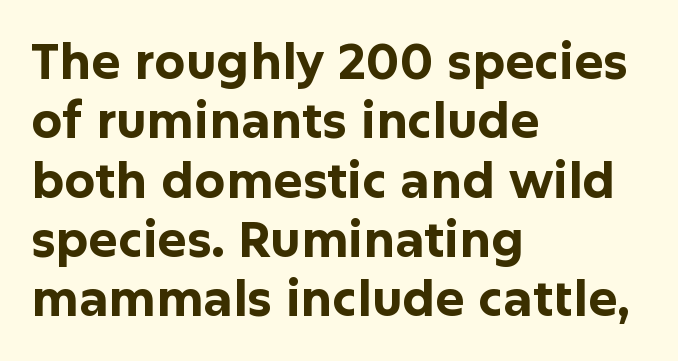
{"serif": "no", "italic": "no", "bold": "yes", "weight": "bold", "width": "normal", "stroke_contrast": "low", "x_height": "medium", "monospaced": "no", "underline": "no", "align": "left", "line_spacing_ratio": 1.21, "letter_spacing": "normal", "letter_spacing_em": 0.0, "glyph_px": 49}
